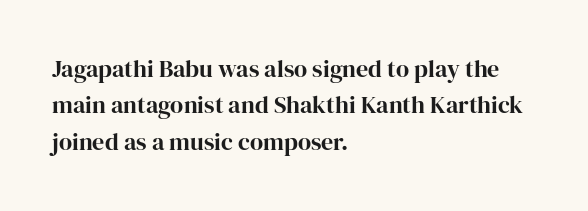
Q: Is the text bold? A: Yes.
Q: Is the text italic (slanted)? A: No, it is upright.
Q: Is the text underlined? A: No.
Q: How is the paragraph aligned? A: Left-aligned.
Q: Is the spacing between letters normal or unusually wide? A: Normal.
Q: Is the spacing between lines tight, normal or loose? A: Normal.
